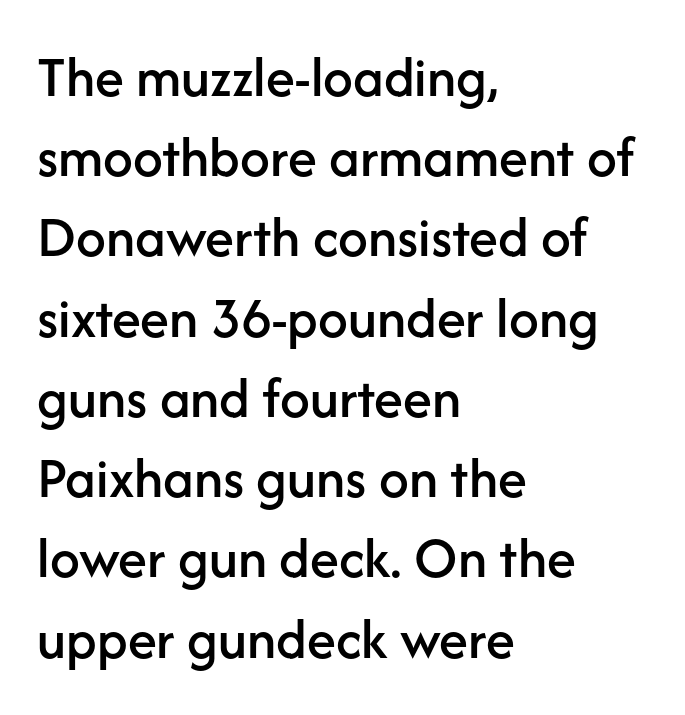
The letters stand upright; this is a roman face. Just letters on the line, the space beneath them empty. Evenly set lines give the paragraph a standard silhouette. Is the block centered? No — it sits flush against the left margin. Does the type have serifs? No, each stem ends abruptly. The letterforms sit shoulder to shoulder at normal distance.
